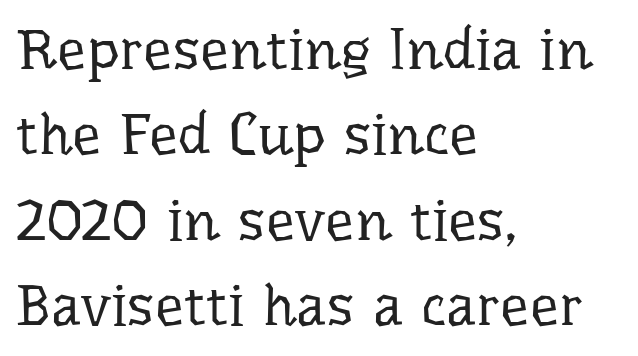
Q: Is the text bold? A: No.
Q: Is the text italic (slanted)? A: No, it is upright.
Q: Is the typeface a serif or a sans-serif typeface? A: Serif.
Q: Is the text underlined? A: No.
Q: How is the paragraph aligned? A: Left-aligned.
Q: Is the spacing between letters normal or unusually wide? A: Normal.
Q: Is the spacing between lines tight, normal or loose? A: Normal.
Q: Width (condensed, normal, or wide)? A: Normal.
Q: Stroke contrast? A: Low.
Q: x-height? A: Medium.
Q: Monospaced? A: No.
